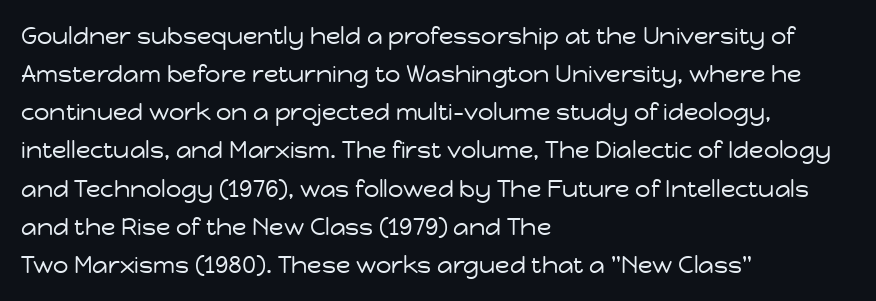
The image shows 24 px text type, upright; set left-aligned, normal line spacing (1.59x), normal letter spacing, not underlined.
